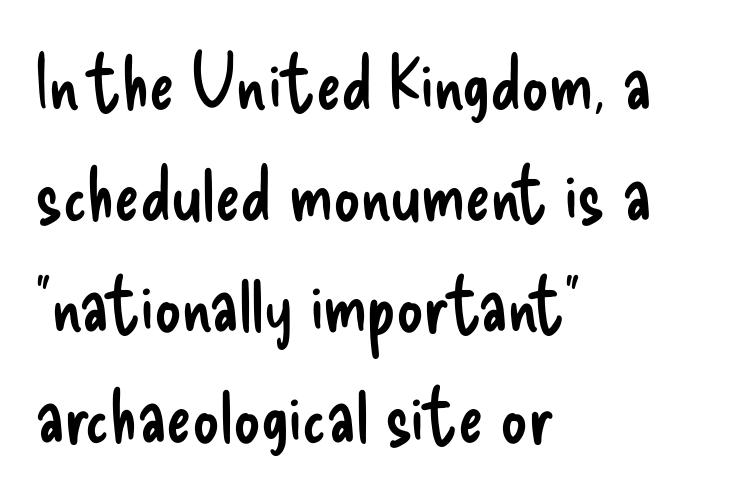
Nope, no serifs anywhere on these letters. Summary of weight: not heavy and not bold. Style check: upright. Looks like regular typesetting: each glyph gets only the width it needs.
